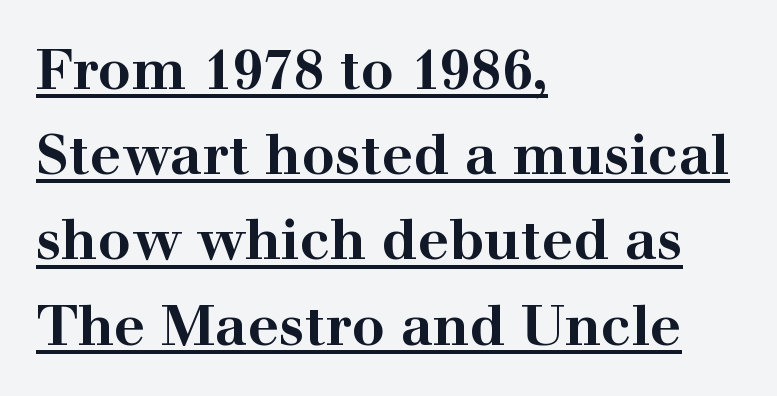
Strong, thick strokes mark this as bold type. Every row of glyphs begins at an identical x-position on the left. Serif or sans? Serif — the stroke terminals have little feet. Nothing unusual about the tracking: characters are spaced as the font intends. Is there an underline? Yes — a line sits under the letters.
